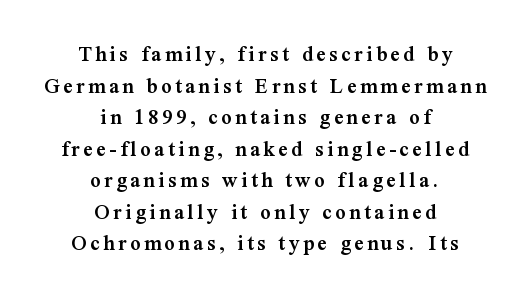
Descenders hang freely into open space. Slightly chunky letters — semibold, I'd say, not full bold. This rendering uses center alignment, leaving both contours irregular but symmetric. Normally led — the rows are evenly, conventionally spaced.
